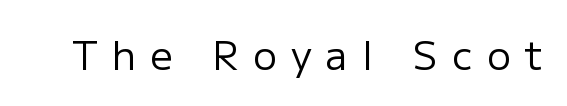
Descender tails drop into unmarked territory. You can tell it's not italic because the verticals are truly vertical. Is the stroke heavy? The answer is a plain regular-or-lighter. Think of a printed novel: that variable character pitch is what you see here. Observe the wide spacing: letters keep a clear distance from each other. Regarding serifs, this sample does without them.
